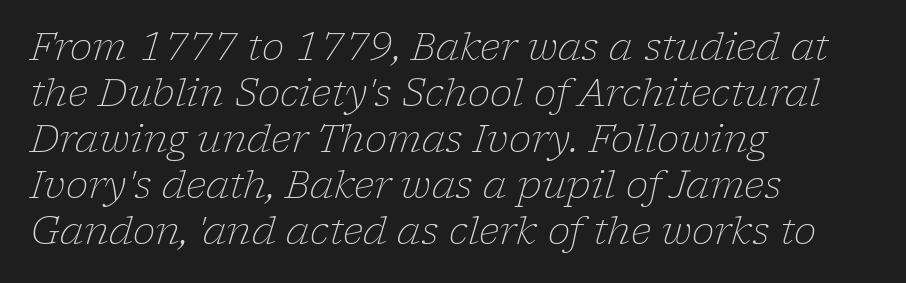
Any mark beneath the type? The region is blank. Stroke terminals: seriffed. The face used here is rendered with its standard letterfit. Counters stay open thanks to moderate or lighter strokes. Style check: oblique.
